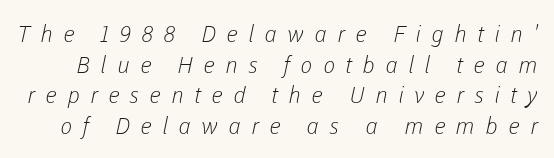
The space beneath each line is pristine and unruled. This rendering widens character spacing well past its baseline value. The cut favours lightness, reaching ordinary text weight at its darkest. One glance says typical: line gaps are just what's usual.
